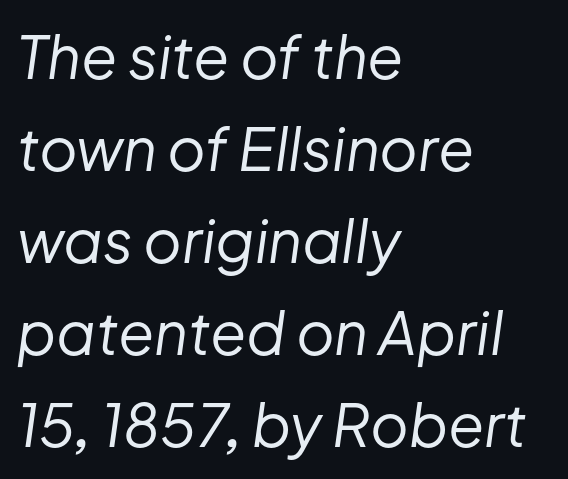
{"italic": "yes", "lean": "right", "slant_degrees": 8, "bold": "no", "weight": "regular", "width": "normal", "stroke_contrast": "low", "x_height": "medium", "monospaced": "no", "underline": "no", "align": "left", "line_spacing": "normal", "line_spacing_ratio": 1.56, "letter_spacing": "normal", "letter_spacing_em": 0.0, "glyph_px": 59}
